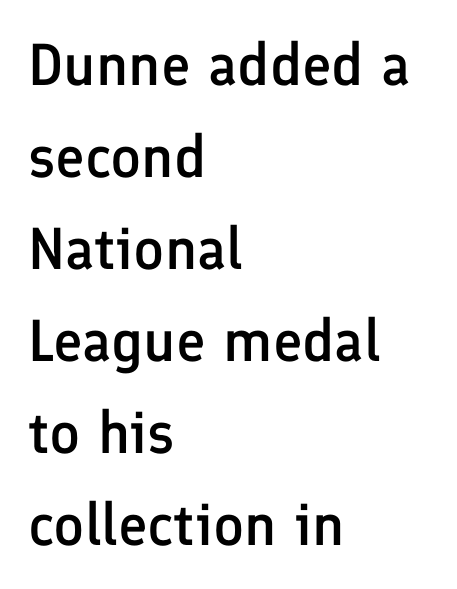
The image shows 59 px semibold sans-serif type, upright; set left-aligned, normal line spacing (1.56x), normal letter spacing, not underlined; low stroke contrast and a medium x-height.
